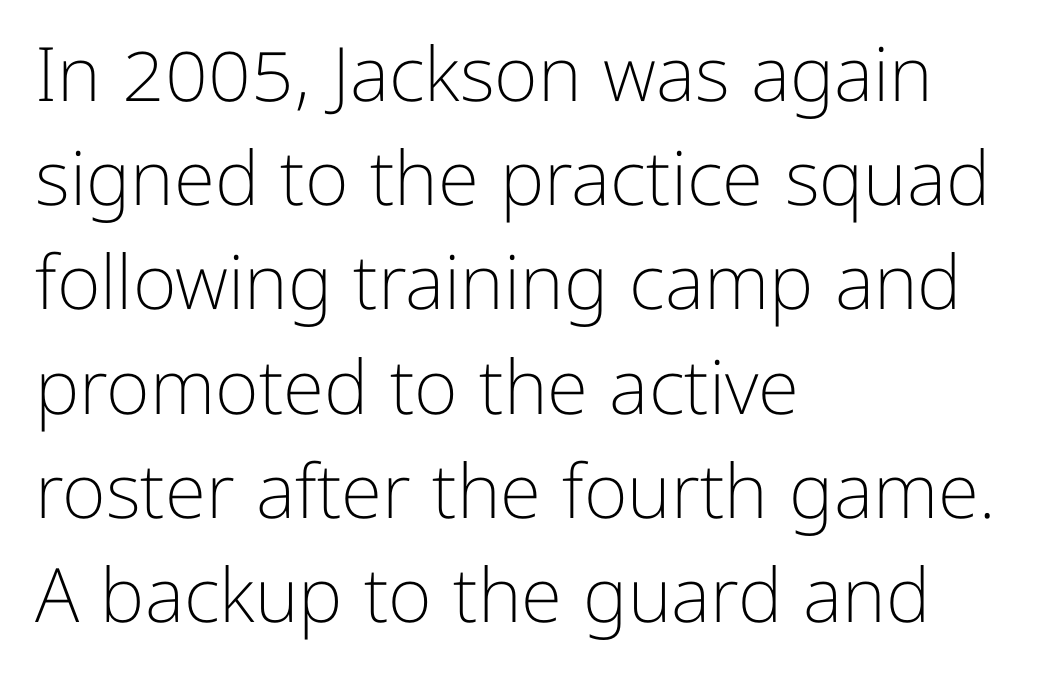
{"serif": "no", "italic": "no", "bold": "no", "weight": "light", "width": "normal", "stroke_contrast": "low", "x_height": "medium", "monospaced": "no", "underline": "no", "align": "left", "line_spacing": "normal", "line_spacing_ratio": 1.39, "letter_spacing": "normal", "letter_spacing_em": 0.0, "glyph_px": 75}
